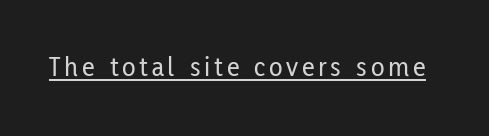
The image shows 28 px condensed sans-serif type, upright; set underlined; low stroke contrast and a medium x-height.
